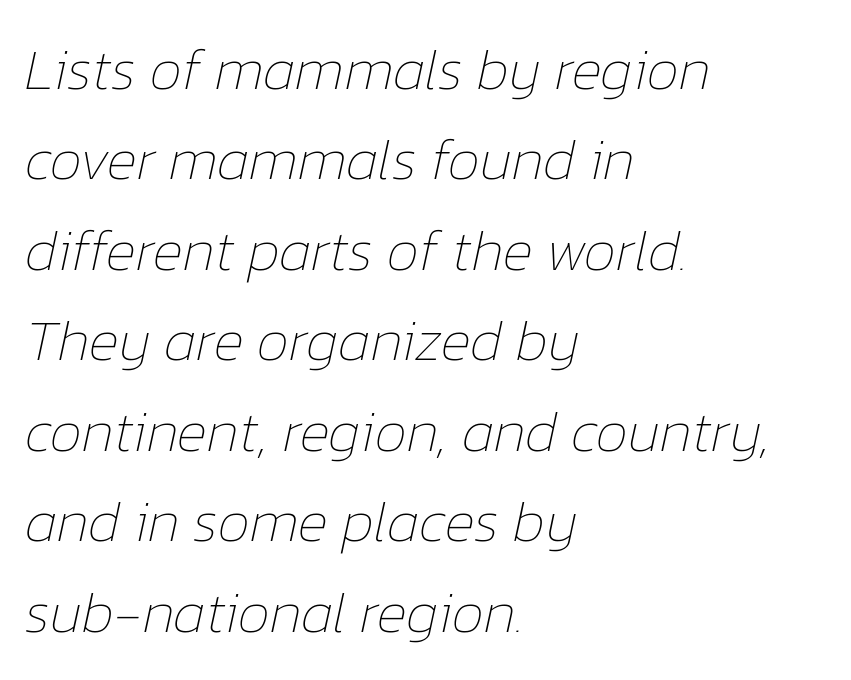
{"italic": "yes", "lean": "right", "slant_degrees": 12, "bold": "no", "weight": "thin", "width": "normal", "stroke_contrast": "low", "x_height": "medium", "monospaced": "no", "underline": "no", "align": "left", "line_spacing": "normal", "line_spacing_ratio": 1.56, "letter_spacing": "normal", "letter_spacing_em": 0.0, "glyph_px": 58}
